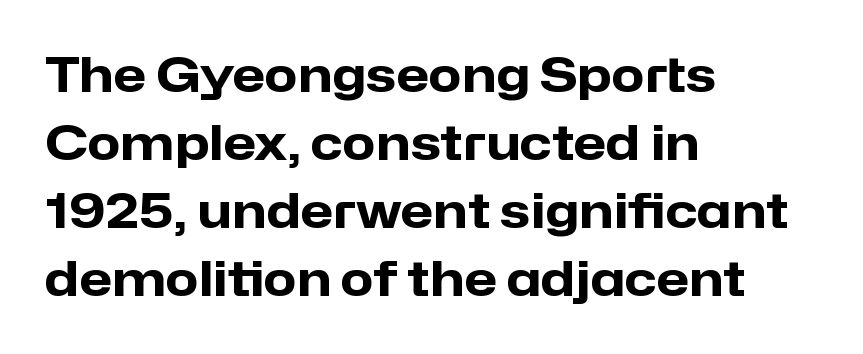
The font is running at its bold setting. Character widths vary here, with narrow letters taking less room than wide ones. A clean baseline with only descenders dipping below it. Upright lettering throughout. The tracking reads as untouched default to a designer's eye. Vertical spacing — default.
